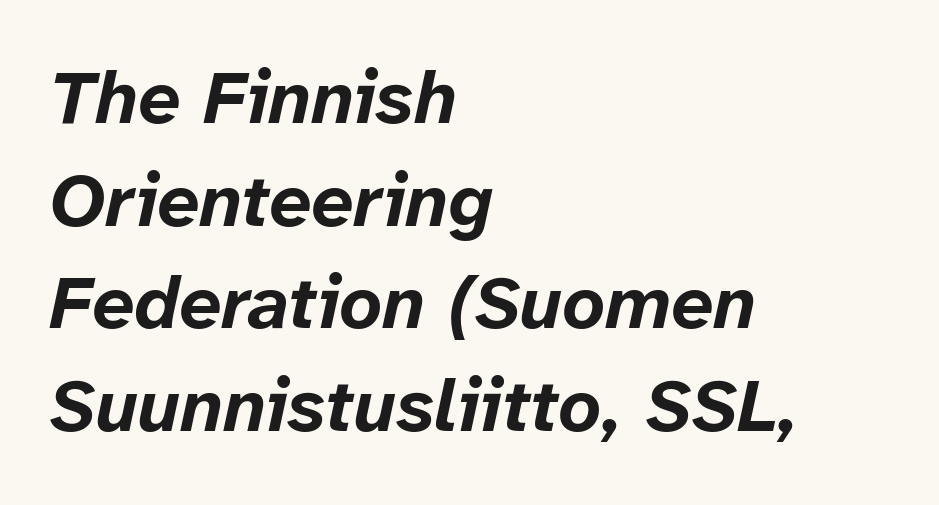
The image shows 75 px bold type, italic (leaning right); set left-aligned, normal line spacing (1.37x), normal letter spacing, not underlined; low stroke contrast and a medium x-height.
